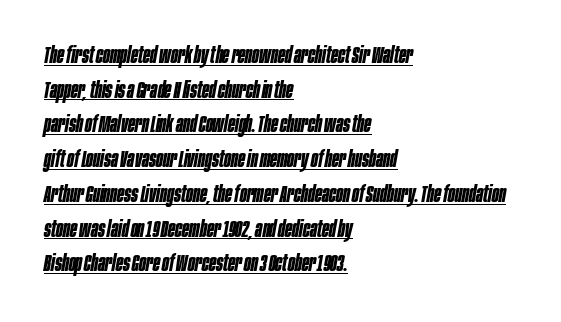
The image shows 23 px bold type, italic (leaning right); set left-aligned, normal line spacing (1.51x), normal letter spacing, underlined.
